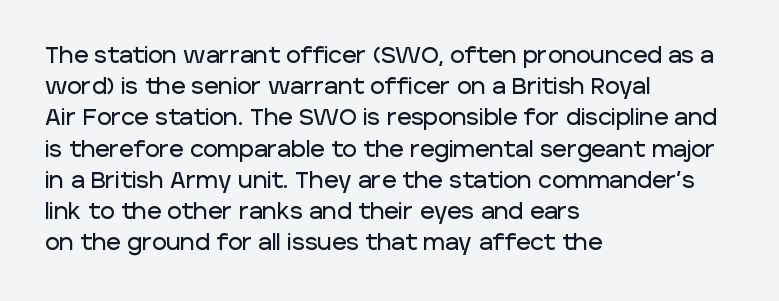
The image shows 22 px text type, upright; set left-aligned, normal line spacing (1.42x), normal letter spacing, not underlined.
